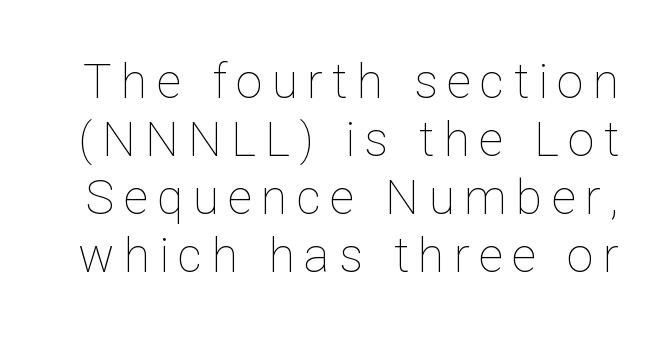
Q: Is the text bold? A: No.
Q: Is the text italic (slanted)? A: No, it is upright.
Q: Is the text underlined? A: No.
Q: Width (condensed, normal, or wide)? A: Normal.
Q: Stroke contrast? A: Low.
Q: x-height? A: Medium.
Q: Monospaced? A: No.
